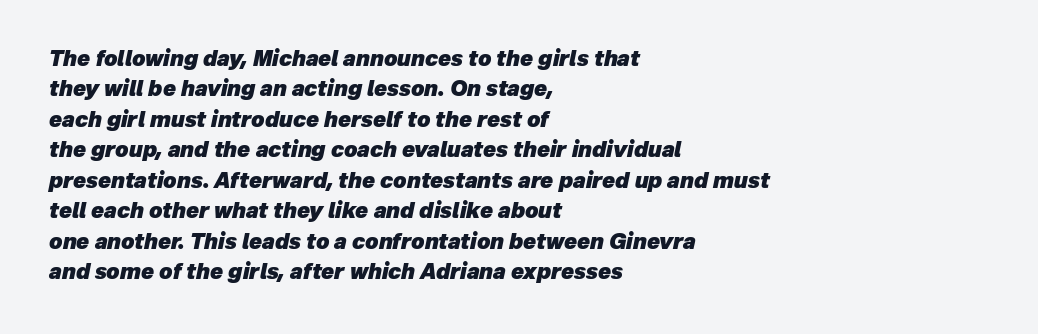
The image shows 21 px bold type, italic (leaning right); set left-aligned, normal line spacing (1.45x), normal letter spacing, not underlined.
